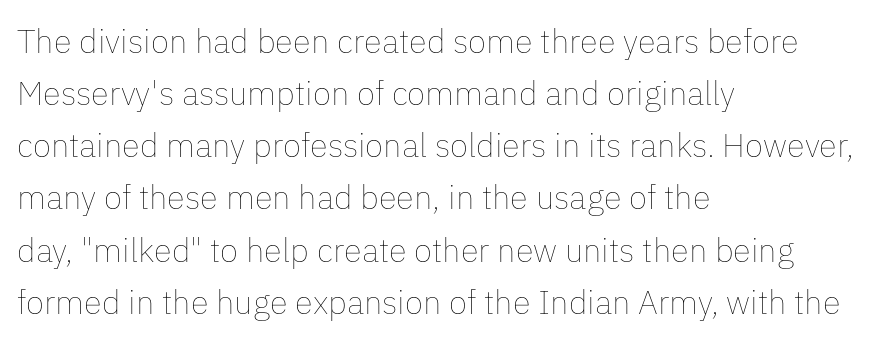
Q: Is the text bold? A: No.
Q: Is the text italic (slanted)? A: No, it is upright.
Q: Is the text underlined? A: No.
Q: How is the paragraph aligned? A: Left-aligned.
Q: Is the spacing between letters normal or unusually wide? A: Normal.
Q: Is the spacing between lines tight, normal or loose? A: Normal.
Q: Width (condensed, normal, or wide)? A: Normal.
Q: Stroke contrast? A: Low.
Q: x-height? A: Medium.
Q: Monospaced? A: No.
